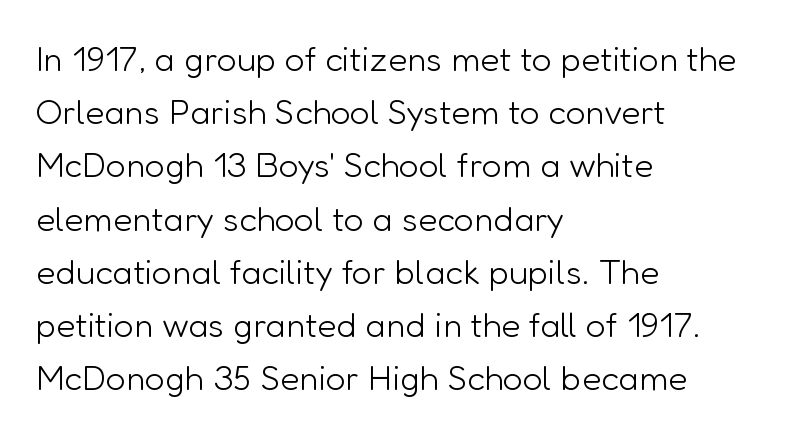
Q: Is the text bold? A: No.
Q: Is the text italic (slanted)? A: No, it is upright.
Q: Is the typeface a serif or a sans-serif typeface? A: Sans-serif.
Q: Is the text underlined? A: No.
Q: How is the paragraph aligned? A: Left-aligned.
Q: Is the spacing between letters normal or unusually wide? A: Normal.
Q: Is the spacing between lines tight, normal or loose? A: Normal.
Q: Width (condensed, normal, or wide)? A: Normal.
Q: Stroke contrast? A: Low.
Q: x-height? A: Medium.
Q: Monospaced? A: No.
